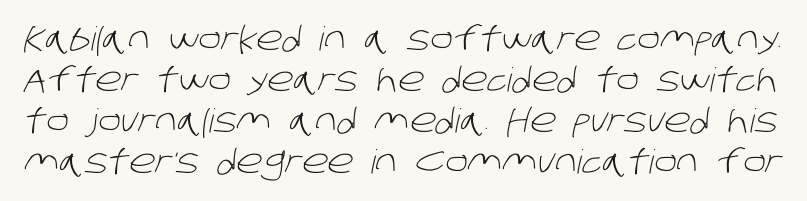
Standard letterfit; no display-style spreading of the glyphs. No letter is thick-stroked: the sample isn't bold. Here the designer chose a conventional face with non-uniform glyph widths. This rendering employs a face without finishing strokes, i.e., a sans-serif. The zone under the glyphs is completely vacant.
